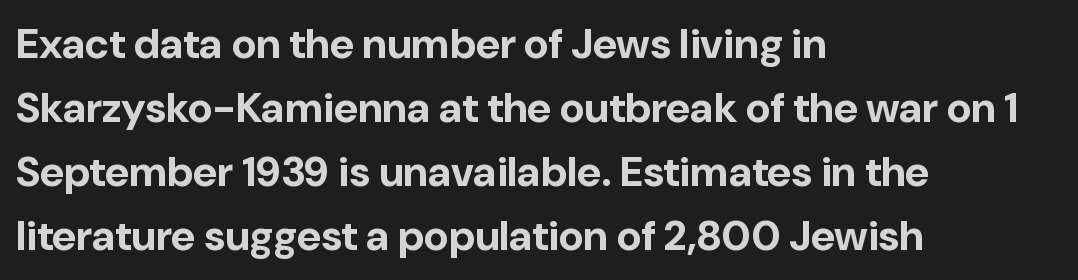
Does the type have serifs? No, each stem ends abruptly. The words here are not underlined. Line beginnings align vertically; line endings do not. These lines are rendered in a variable-pitch font.
